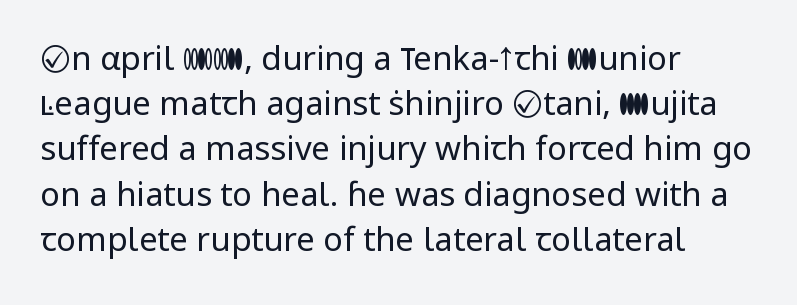
Q: Is the text bold? A: No.
Q: Is the text italic (slanted)? A: No, it is upright.
Q: Is the typeface a serif or a sans-serif typeface? A: Sans-serif.
Q: Is the text underlined? A: No.
Q: How is the paragraph aligned? A: Left-aligned.
Q: Is the spacing between letters normal or unusually wide? A: Normal.
Q: Is the spacing between lines tight, normal or loose? A: Normal.
Q: Width (condensed, normal, or wide)? A: Normal.
Q: Stroke contrast? A: Low.
Q: x-height? A: Medium.
Q: Monospaced? A: No.
